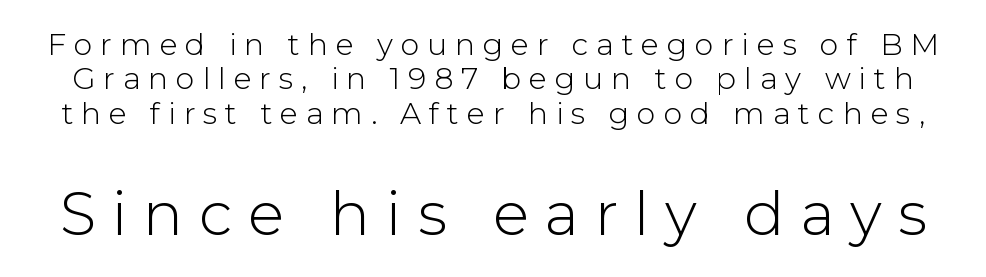
Q: Is the text bold? A: No.
Q: Is the text italic (slanted)? A: No, it is upright.
Q: Is the typeface a serif or a sans-serif typeface? A: Sans-serif.
Q: Is the text underlined? A: No.
Q: Is the spacing between letters normal or unusually wide? A: Unusually wide.
Q: Is the spacing between lines tight, normal or loose? A: Tight.
Q: Which block of text is set in a larger size, the first (top) or the second (bottom)? A: The second (bottom) one.
Q: Width (condensed, normal, or wide)? A: Normal.
Q: Stroke contrast? A: Low.
Q: x-height? A: Medium.
Q: Monospaced? A: No.
